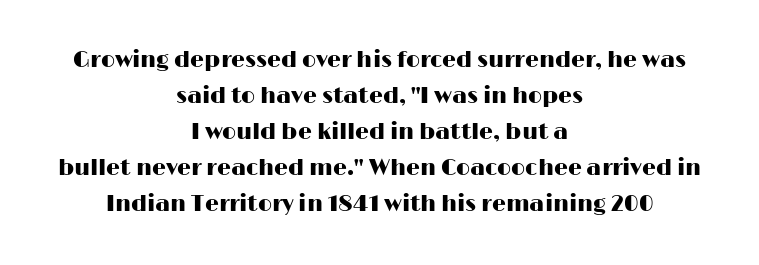
Q: Is the text italic (slanted)? A: No, it is upright.
Q: Is the text underlined? A: No.
Q: How is the paragraph aligned? A: Centered.
Q: Is the spacing between letters normal or unusually wide? A: Normal.
Q: Is the spacing between lines tight, normal or loose? A: Normal.
